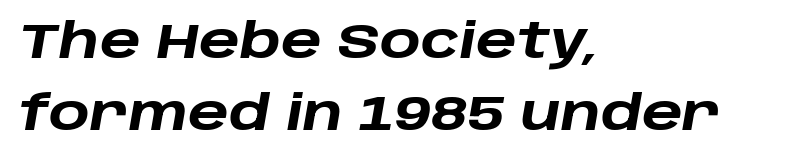
The image shows 48 px heavy, wide type, italic (leaning right); set left-aligned, normal line spacing (1.49x), normal letter spacing, not underlined; low stroke contrast and a large x-height.
